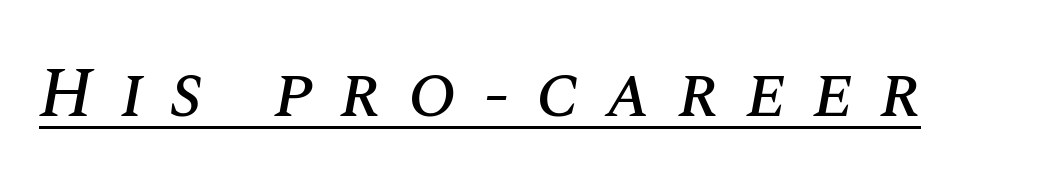
The image shows 72 px text type, italic (leaning right); set unusually wide letter spacing (+0.37 em), underlined; medium stroke contrast and a large x-height.
